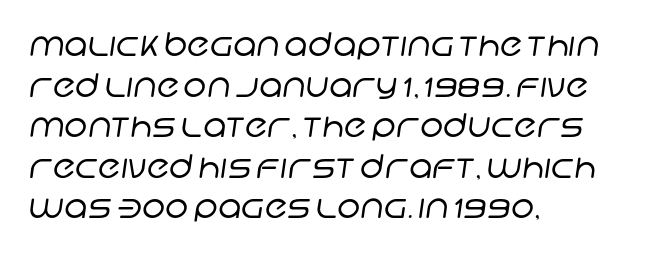
Lines of text with bare space underneath. Serif or sans? Sans — the stroke terminals are bare. Typeset ragged right — the left edge is the straight one. On a weight scale, this lands at 450 or below.
